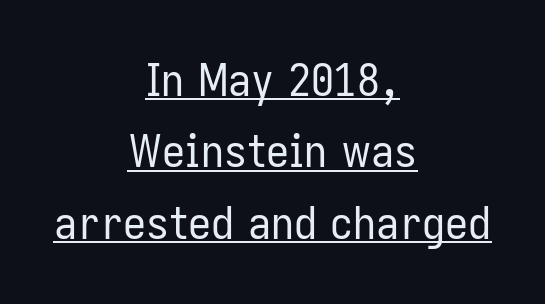
Counters stay open thanks to moderate or lighter strokes. This rendering uses center alignment, leaving both contours irregular but symmetric. Inter-character spacing is left at the font's built-in metrics. This sample uses an upright cut, with every glyph sitting square on the baseline. Examine the stroke ends and you'll find no serifs.
